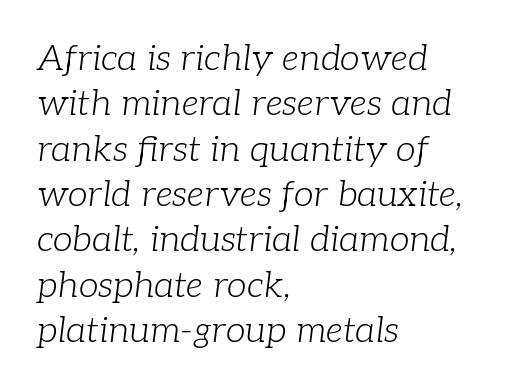
The image shows 36 px light serif type, italic (leaning right); set left-aligned, normal line spacing (1.26x), normal letter spacing, not underlined; low stroke contrast and a medium x-height.
